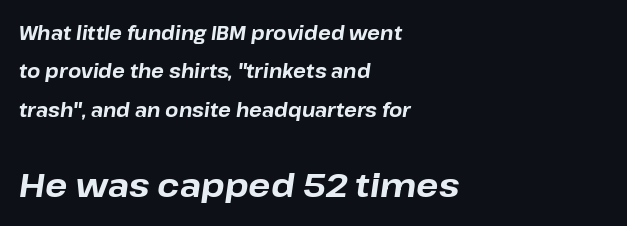
The image shows 33 px bold type, italic (leaning right); set left-aligned, loose line spacing (2.02x), normal letter spacing, not underlined; the second (bottom) block is 1.74x larger; low stroke contrast and a medium x-height.
